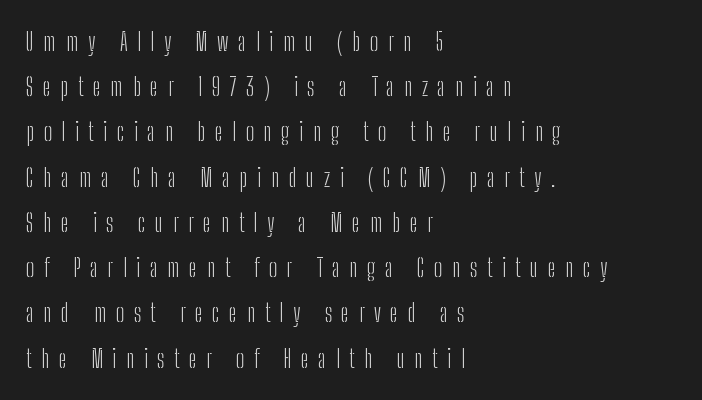
Q: Is the text bold? A: No.
Q: Is the text italic (slanted)? A: No, it is upright.
Q: Is the text underlined? A: No.
Q: How is the paragraph aligned? A: Left-aligned.
Q: Is the spacing between letters normal or unusually wide? A: Unusually wide.
